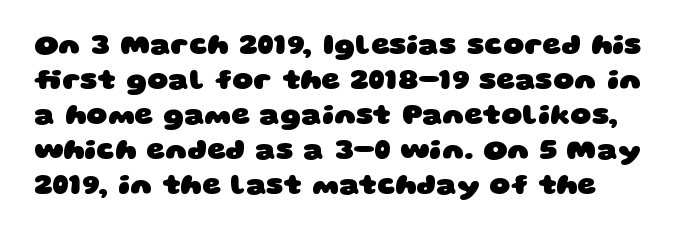
{"serif": "no", "bold": "yes", "weight": "heavy", "width": "wide", "stroke_contrast": "low", "x_height": "large", "monospaced": "no", "underline": "no", "align": "left", "line_spacing_ratio": 1.21, "letter_spacing": "normal", "letter_spacing_em": 0.0, "glyph_px": 29}
